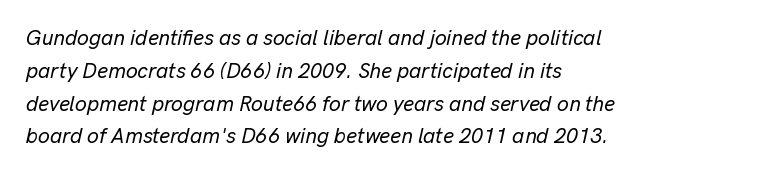
{"italic": "yes", "lean": "right", "slant_degrees": 13, "underline": "no", "align": "left", "line_spacing": "normal", "line_spacing_ratio": 1.56, "letter_spacing": "normal", "letter_spacing_em": 0.0, "glyph_px": 21}
